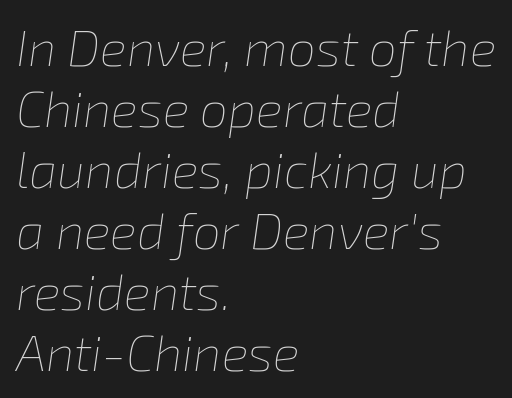
No heavy texture on the line: the type isn't bold. Letter spacing: default. Think of a printed novel: that variable character pitch is what you see here. Line starts are locked; line ends wander.
